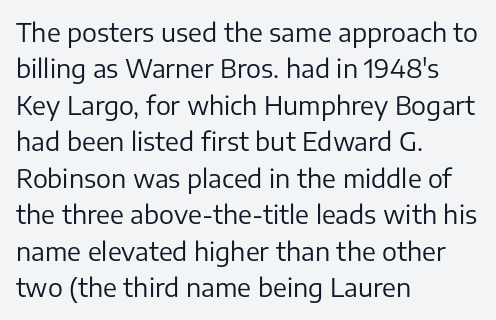
In terms of posture, this sample is upright. The passage shown has conventional tracking throughout. The zone under the glyphs is completely vacant. The lines are quadded left. These glyphs show unthickened strokes, regular width or finer. Rows of type keep a routine distance in the vertical direction.
